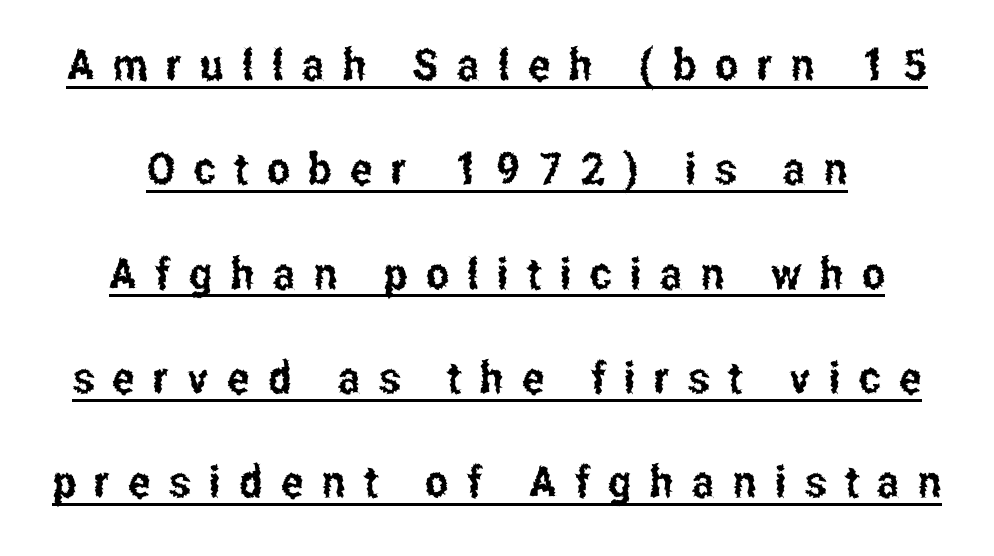
Q: Is the text italic (slanted)? A: No, it is upright.
Q: Is the typeface a serif or a sans-serif typeface? A: Sans-serif.
Q: Is the text underlined? A: Yes.
Q: Is the spacing between letters normal or unusually wide? A: Unusually wide.
Q: Is the spacing between lines tight, normal or loose? A: Loose.
Q: Width (condensed, normal, or wide)? A: Condensed.
Q: Stroke contrast? A: Low.
Q: x-height? A: Medium.
Q: Monospaced? A: No.
